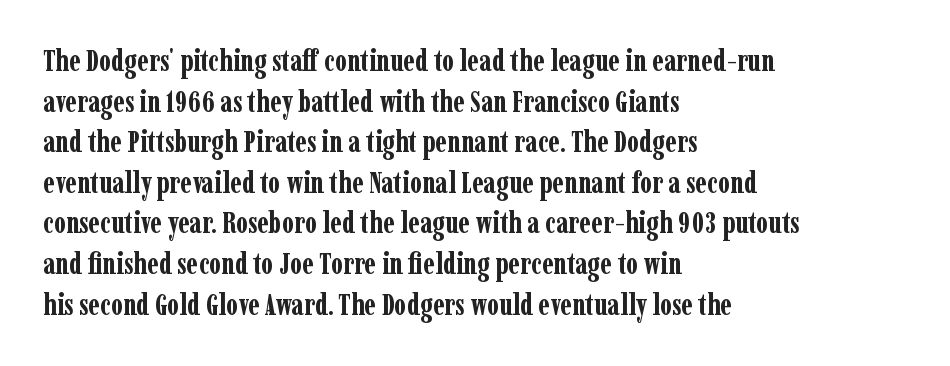
A typesetter would mark this as roman, not italic. Font category for this specimen: serif. Underlining? Definitely not there. Leading: standard. The letters are bold, with thick, heavy strokes. Each letter keeps its own natural width here, so spacing adapts to shape.
